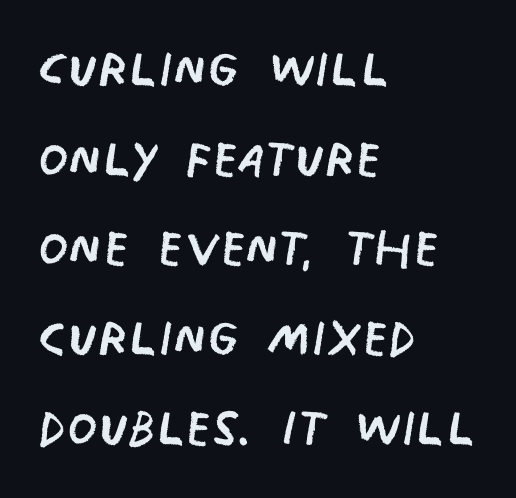
Normally led — the rows are evenly, conventionally spaced. Caption: face not bold, strokes unweighted. Every row of glyphs begins at an identical x-position on the left. Note the varied advance widths — an 'i' is clearly narrower than an 'm'. Serifs: no, the terminals of the letterforms are clean. Does extra space separate the letters? No, they use regular spacing.
